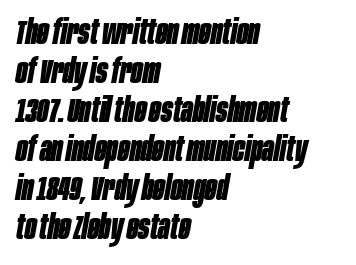
The image shows 34 px bold, condensed type, italic (leaning right); set left-aligned, tight line spacing (1.15x), normal letter spacing, not underlined; low stroke contrast and a large x-height.
